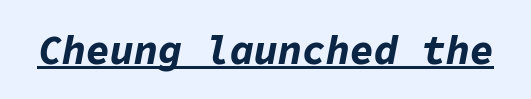
The image shows 40 px bold type, italic (leaning right), monospaced; set normal letter spacing, underlined; low stroke contrast and a medium x-height.
